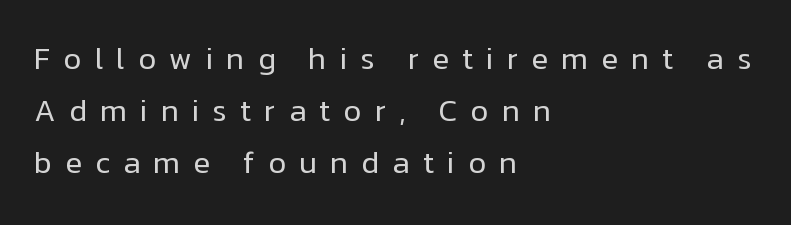
{"serif": "no", "italic": "no", "bold": "no", "weight": "regular", "width": "normal", "stroke_contrast": "low", "x_height": "medium", "monospaced": "no", "underline": "no", "align": "left", "line_spacing": "normal", "line_spacing_ratio": 1.67, "letter_spacing": "wide", "letter_spacing_em": 0.42, "glyph_px": 31}
